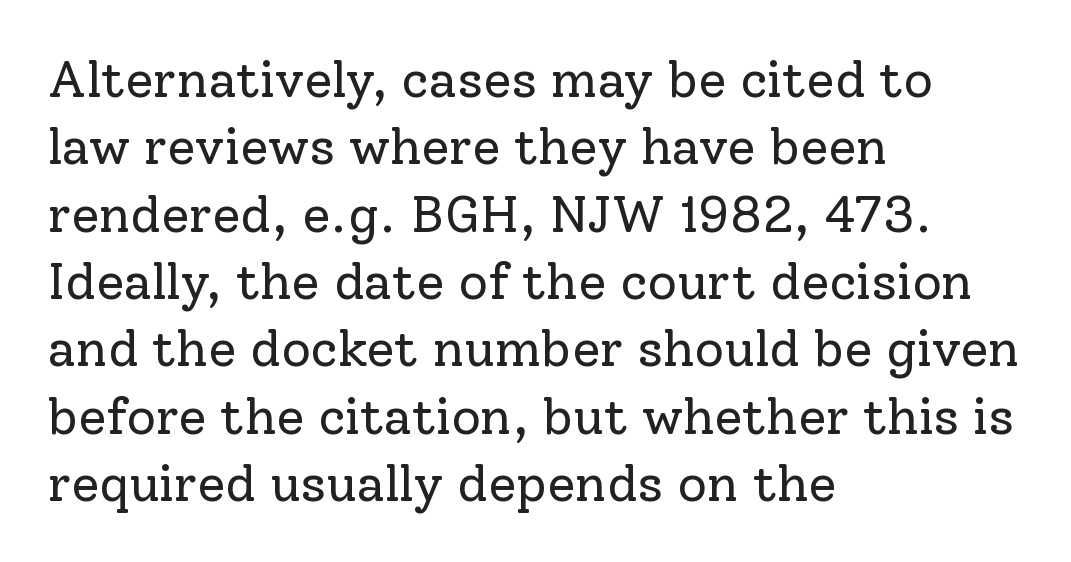
The image shows 51 px regular-weight serif type, upright; set left-aligned, normal line spacing (1.32x), normal letter spacing, not underlined; low stroke contrast and a medium x-height.
